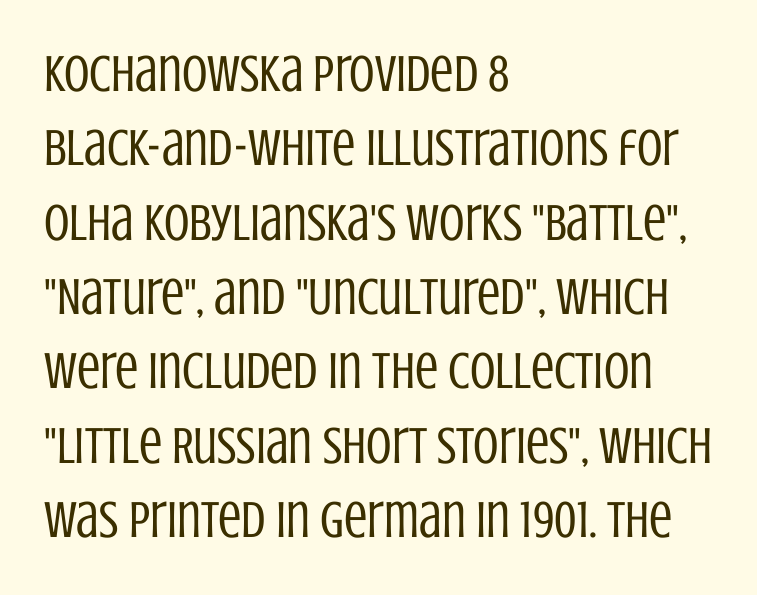
{"serif": "no", "italic": "no", "bold": "no", "weight": "regular", "width": "condensed", "stroke_contrast": "low", "x_height": "large", "monospaced": "no", "underline": "no", "align": "left", "line_spacing": "normal", "line_spacing_ratio": 1.43, "letter_spacing": "normal", "letter_spacing_em": 0.0, "glyph_px": 52}
